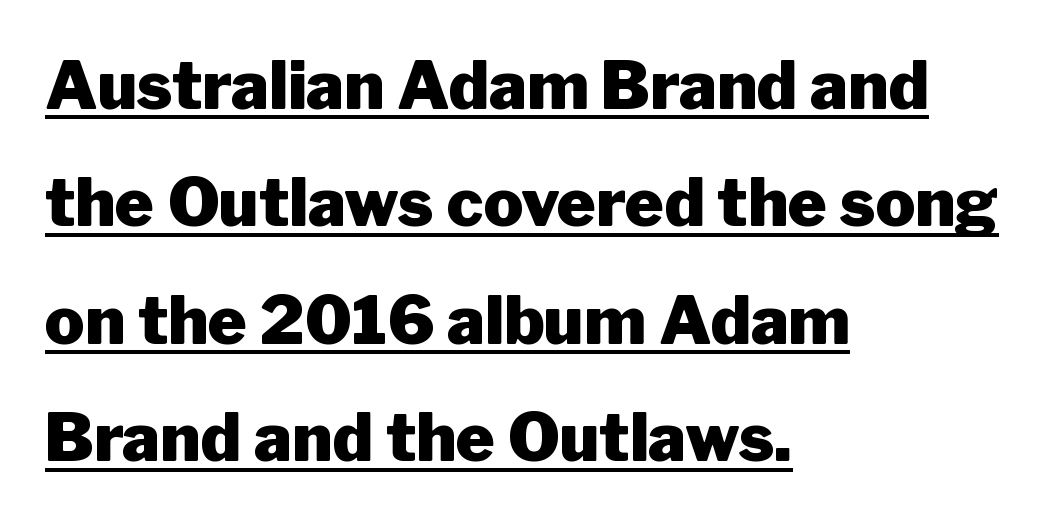
{"serif": "no", "italic": "no", "bold": "yes", "weight": "heavy", "width": "normal", "stroke_contrast": "low", "x_height": "medium", "monospaced": "no", "underline": "yes", "align": "left", "line_spacing_ratio": 1.78, "letter_spacing": "normal", "letter_spacing_em": 0.0, "glyph_px": 66}
